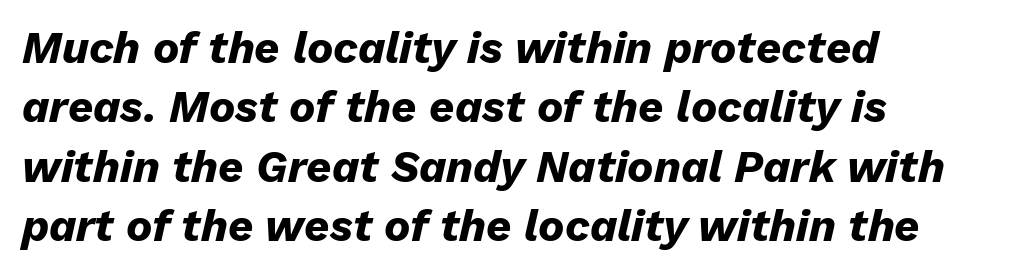
Italic: yes, the glyphs are oblique. Words appear dense and cohesive because spacing is normal. How heavy is the stroke? Heavy — this is a bold. The rendering anchors every line to the left-hand side. Whoever set this chose a conventional vertical rhythm. Honestly, there is no underline to notice here at all.
